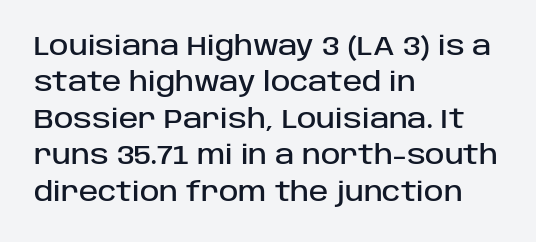
{"italic": "no", "underline": "no", "align": "left", "line_spacing": "normal", "line_spacing_ratio": 1.4, "letter_spacing": "normal", "letter_spacing_em": 0.0, "glyph_px": 26}
